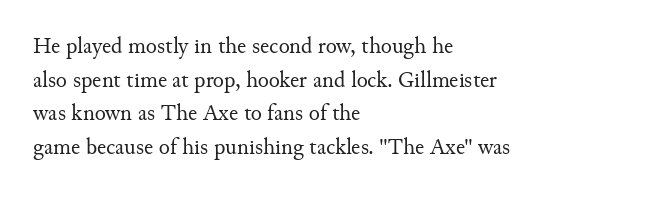
{"italic": "no", "bold": "no", "underline": "no", "align": "left", "line_spacing": "normal", "line_spacing_ratio": 1.46, "letter_spacing": "normal", "letter_spacing_em": 0.0, "glyph_px": 23}
